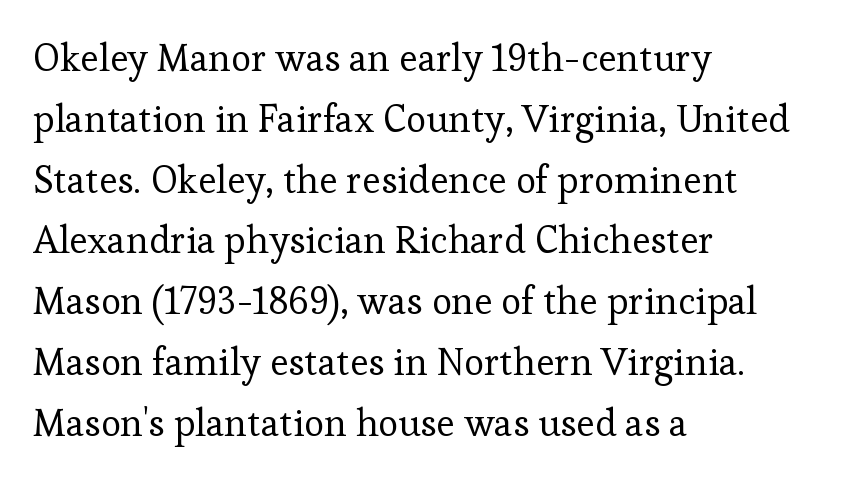
Horizontally, the lines are justified to the leading edge only. The rendering shows small feet on the letterforms — a serif design. This is not heavy type; no bold has been used. Descenders are the only things crossing below the line. Honestly, the letter spacing is just normal — you wouldn't notice it. You could not count columns in this text — the font is proportionally spaced.
